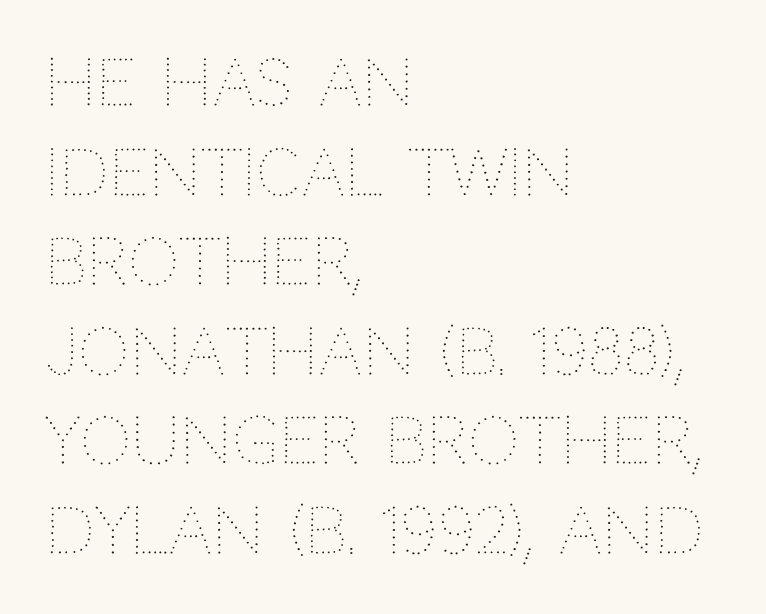
Q: Is the text bold? A: No.
Q: Is the text italic (slanted)? A: No, it is upright.
Q: Is the text underlined? A: No.
Q: How is the paragraph aligned? A: Left-aligned.
Q: Is the spacing between letters normal or unusually wide? A: Normal.
Q: Is the spacing between lines tight, normal or loose? A: Normal.
Q: Width (condensed, normal, or wide)? A: Normal.
Q: Stroke contrast? A: Medium.
Q: x-height? A: Large.
Q: Monospaced? A: No.
